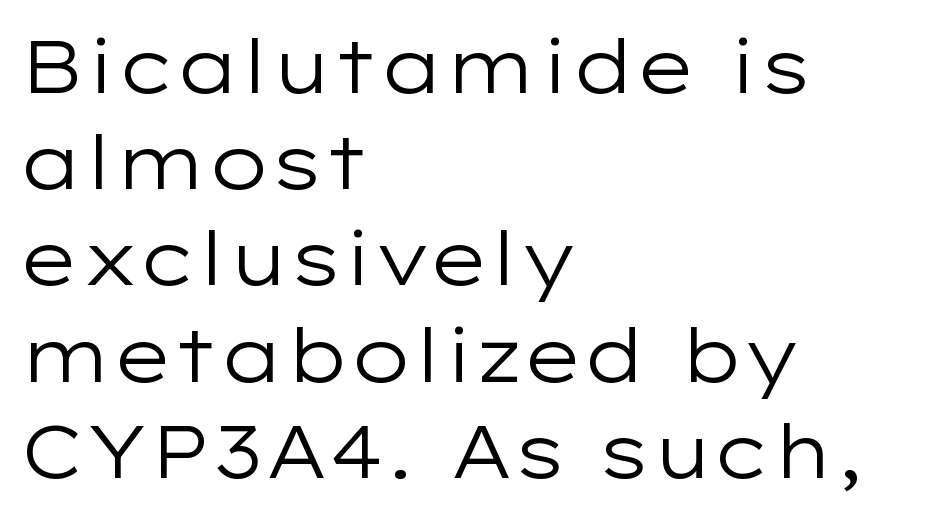
Every stem runs plumb, perpendicular to the baseline. The lines are quadded left. Default kerning and tracking; the words read as compact shapes. Normally led — the rows are evenly, conventionally spaced. Type without underlining. The type family on display is of the sans-serif kind.
